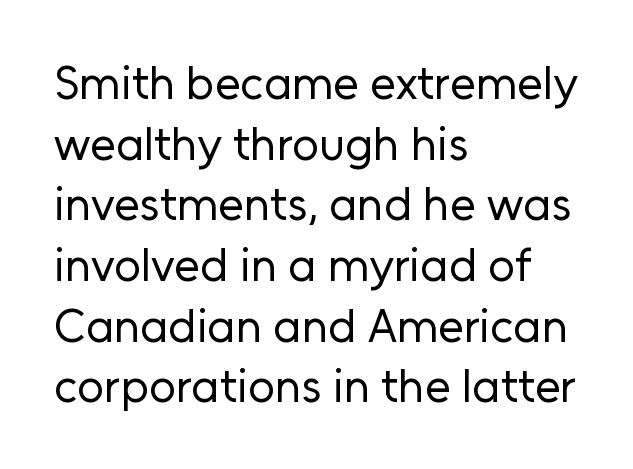
The image shows 47 px regular-weight sans-serif type, upright; set left-aligned, normal line spacing (1.29x), normal letter spacing, not underlined; low stroke contrast and a medium x-height.
